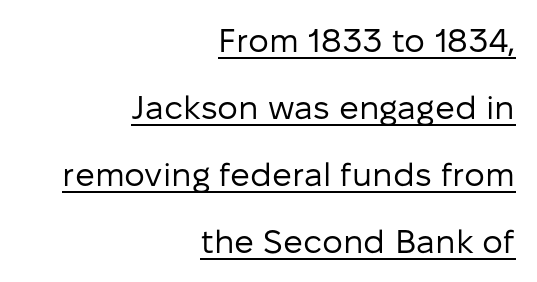
{"serif": "no", "italic": "no", "bold": "no", "weight": "regular", "width": "normal", "stroke_contrast": "low", "x_height": "medium", "monospaced": "no", "underline": "yes", "align": "right", "line_spacing": "loose", "line_spacing_ratio": 2.03, "letter_spacing": "normal", "letter_spacing_em": 0.0, "glyph_px": 33}
